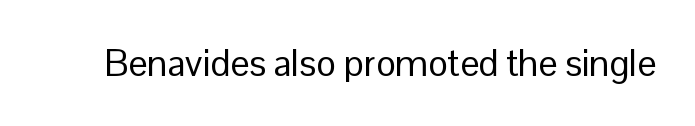
Q: Is the text bold? A: No.
Q: Is the text italic (slanted)? A: No, it is upright.
Q: Is the typeface a serif or a sans-serif typeface? A: Sans-serif.
Q: Is the text underlined? A: No.
Q: Is the spacing between letters normal or unusually wide? A: Normal.
Q: Width (condensed, normal, or wide)? A: Normal.
Q: Stroke contrast? A: Low.
Q: x-height? A: Medium.
Q: Monospaced? A: No.
